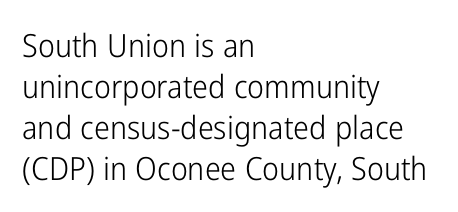
Q: Is the text bold? A: No.
Q: Is the text italic (slanted)? A: No, it is upright.
Q: Is the typeface a serif or a sans-serif typeface? A: Sans-serif.
Q: Is the text underlined? A: No.
Q: How is the paragraph aligned? A: Left-aligned.
Q: Is the spacing between letters normal or unusually wide? A: Normal.
Q: Is the spacing between lines tight, normal or loose? A: Normal.
Q: Width (condensed, normal, or wide)? A: Condensed.
Q: Stroke contrast? A: Low.
Q: x-height? A: Medium.
Q: Monospaced? A: No.
